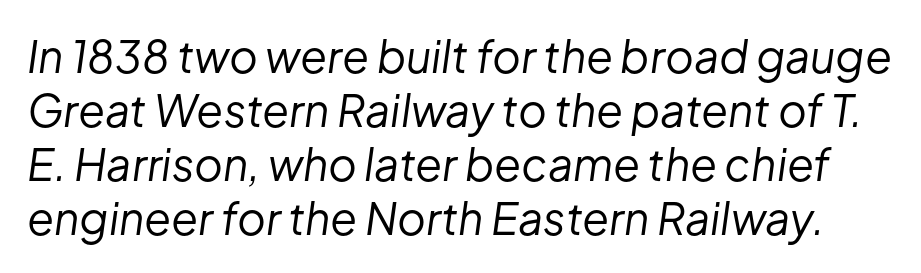
Q: Is the text bold? A: No.
Q: Is the text italic (slanted)? A: Yes, it leans right by about 8 degrees.
Q: Is the text underlined? A: No.
Q: Is the spacing between letters normal or unusually wide? A: Normal.
Q: Width (condensed, normal, or wide)? A: Normal.
Q: Stroke contrast? A: Low.
Q: x-height? A: Medium.
Q: Monospaced? A: No.
